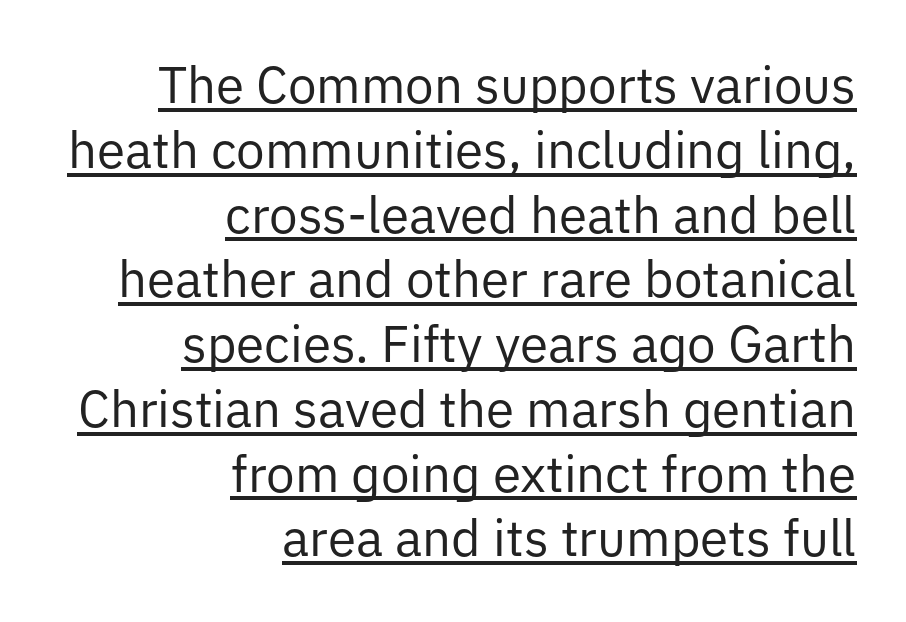
Q: Is the text bold? A: No.
Q: Is the text italic (slanted)? A: No, it is upright.
Q: Is the typeface a serif or a sans-serif typeface? A: Sans-serif.
Q: Is the text underlined? A: Yes.
Q: How is the paragraph aligned? A: Right-aligned.
Q: Is the spacing between letters normal or unusually wide? A: Normal.
Q: Is the spacing between lines tight, normal or loose? A: Normal.
Q: Width (condensed, normal, or wide)? A: Normal.
Q: Stroke contrast? A: Low.
Q: x-height? A: Medium.
Q: Monospaced? A: No.
